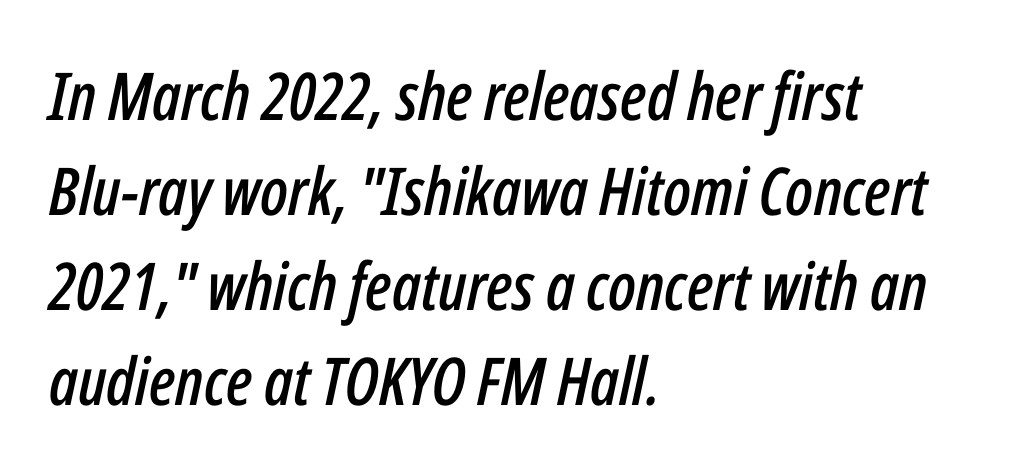
The image shows 66 px condensed type, italic (leaning right); set left-aligned, normal line spacing (1.44x), normal letter spacing, not underlined; low stroke contrast and a medium x-height.
